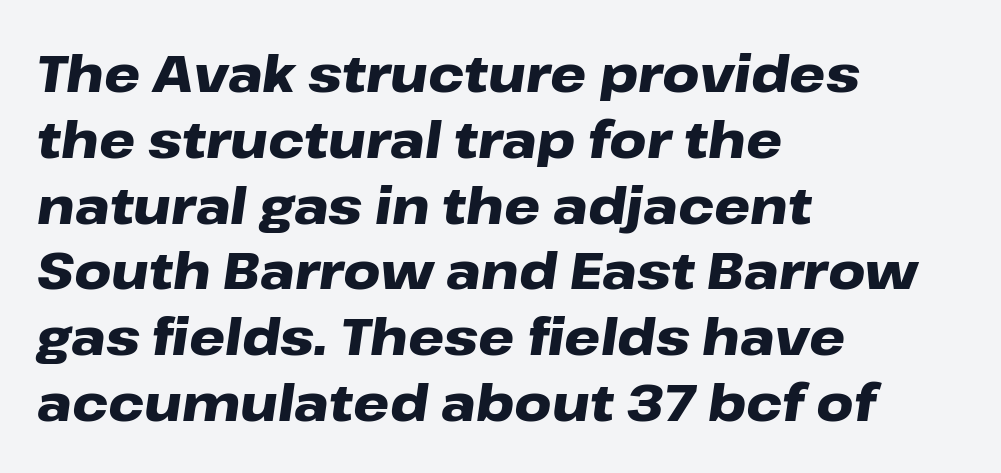
{"italic": "yes", "lean": "right", "slant_degrees": 8, "bold": "yes", "weight": "heavy", "width": "wide", "stroke_contrast": "low", "x_height": "medium", "monospaced": "no", "underline": "no", "align": "left", "line_spacing": "normal", "line_spacing_ratio": 1.29, "letter_spacing": "normal", "letter_spacing_em": 0.0, "glyph_px": 51}
